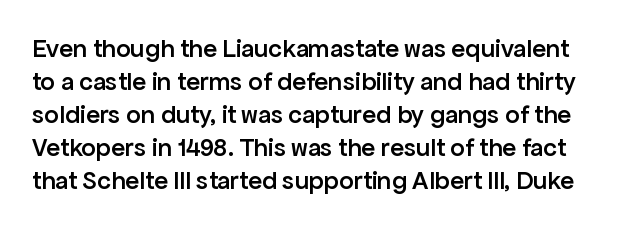
The image shows 26 px text type, upright; set normal line spacing (1.27x), normal letter spacing, not underlined.
